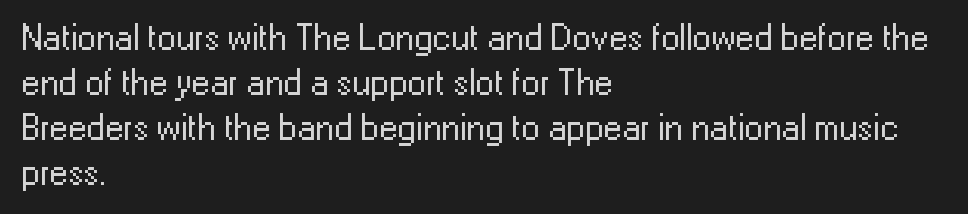
{"serif": "no", "italic": "no", "bold": "no", "weight": "regular", "width": "normal", "stroke_contrast": "low", "x_height": "medium", "monospaced": "no", "underline": "no", "align": "left", "line_spacing_ratio": 1.22, "letter_spacing": "normal", "letter_spacing_em": 0.0, "glyph_px": 37}
